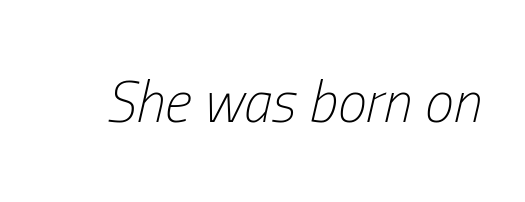
The image shows 58 px light, condensed type, italic (leaning right); set normal letter spacing, not underlined; low stroke contrast and a medium x-height.
